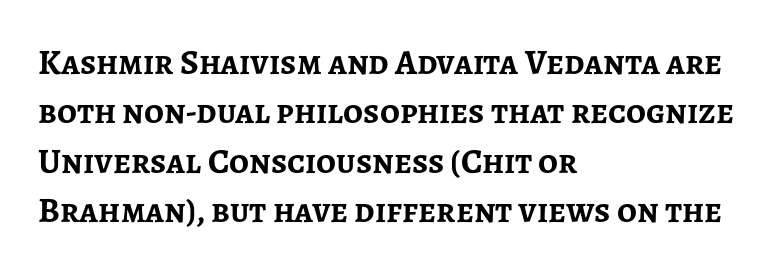
Leading matches the norm, producing a regular column. Upright lettering throughout. Between one letter and the next there's only the usual sliver of space. The face used here is proportionally spaced, like ordinary book or web type. These lines are composed in type without serifs.
